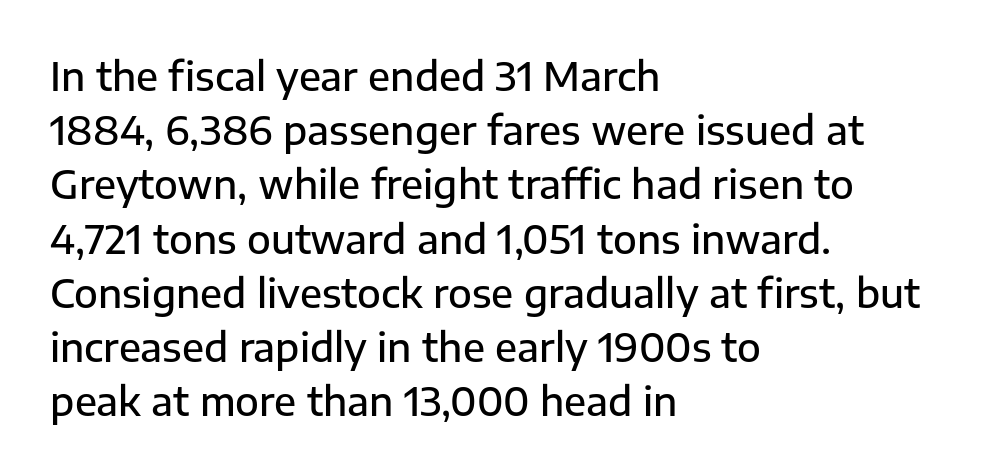
The image shows 39 px semibold sans-serif type, upright; set left-aligned, normal line spacing (1.39x), normal letter spacing, not underlined; low stroke contrast and a medium x-height.
